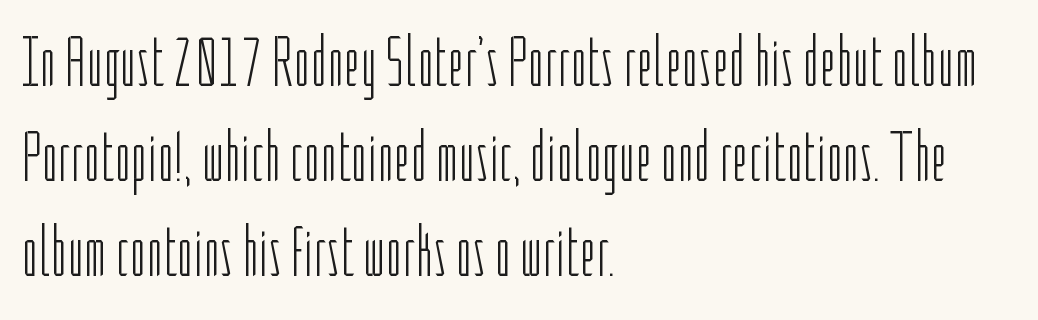
{"serif": "no", "italic": "no", "bold": "no", "weight": "light", "width": "condensed", "stroke_contrast": "low", "x_height": "medium", "monospaced": "no", "underline": "no", "align": "left", "line_spacing": "normal", "line_spacing_ratio": 1.32, "letter_spacing": "normal", "letter_spacing_em": 0.0, "glyph_px": 72}
